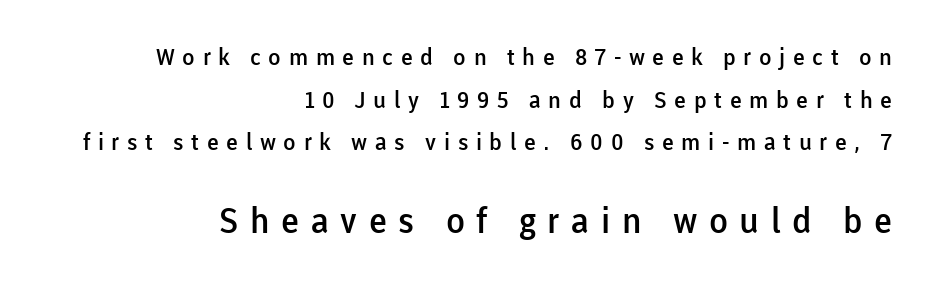
{"serif": "no", "italic": "no", "bold": "semi", "weight": "semibold", "width": "normal", "stroke_contrast": "low", "x_height": "medium", "monospaced": "no", "underline": "no", "align": "right", "line_spacing_ratio": 1.85, "letter_spacing": "wide", "letter_spacing_em": 0.33, "larger_block": "second", "size_ratio": 1.52, "glyph_px": 35}
